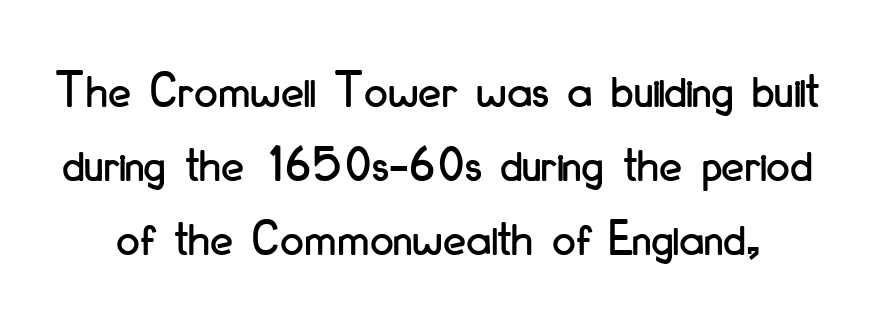
The image shows 52 px condensed sans-serif type, upright; set normal line spacing (1.42x), normal letter spacing, not underlined; low stroke contrast and a small x-height.
